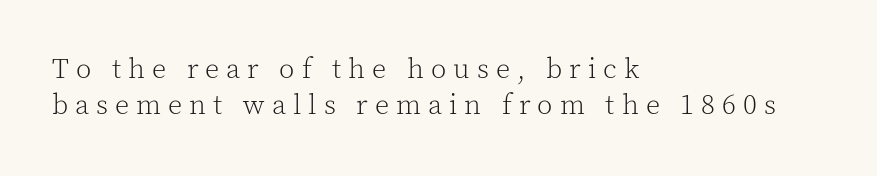
The letters stand upright; this is a roman face. Honestly, the letter spacing is so wide it's the main thing you notice. The letters advance in unequal steps, a hallmark of proportional type. Rule under the text: the space is simply empty. The lines sit at an ordinary, default distance from one another.
